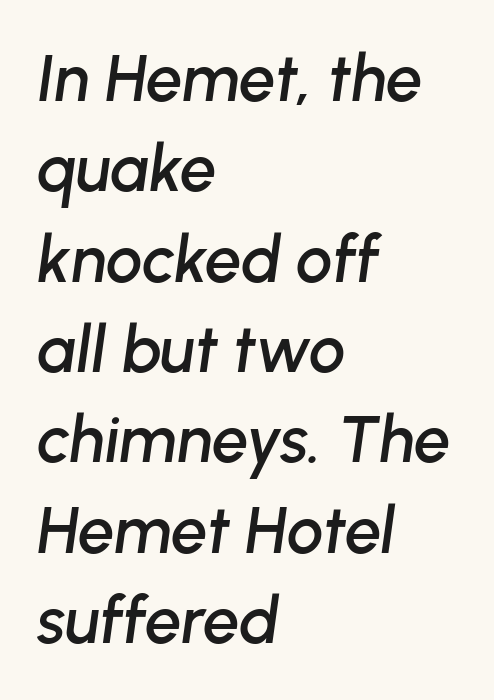
Q: Is the text italic (slanted)? A: Yes, it leans right by about 8 degrees.
Q: Is the text underlined? A: No.
Q: How is the paragraph aligned? A: Left-aligned.
Q: Is the spacing between letters normal or unusually wide? A: Normal.
Q: Is the spacing between lines tight, normal or loose? A: Normal.
Q: Width (condensed, normal, or wide)? A: Normal.
Q: Stroke contrast? A: Low.
Q: x-height? A: Medium.
Q: Monospaced? A: No.
